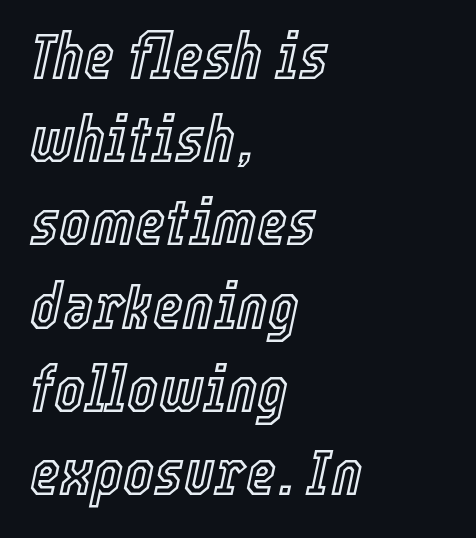
Q: Is the text italic (slanted)? A: Yes, it leans right by about 12 degrees.
Q: Is the text underlined? A: No.
Q: How is the paragraph aligned? A: Left-aligned.
Q: Is the spacing between letters normal or unusually wide? A: Normal.
Q: Is the spacing between lines tight, normal or loose? A: Normal.
Q: Width (condensed, normal, or wide)? A: Condensed.
Q: x-height? A: Medium.
Q: Monospaced? A: No.
